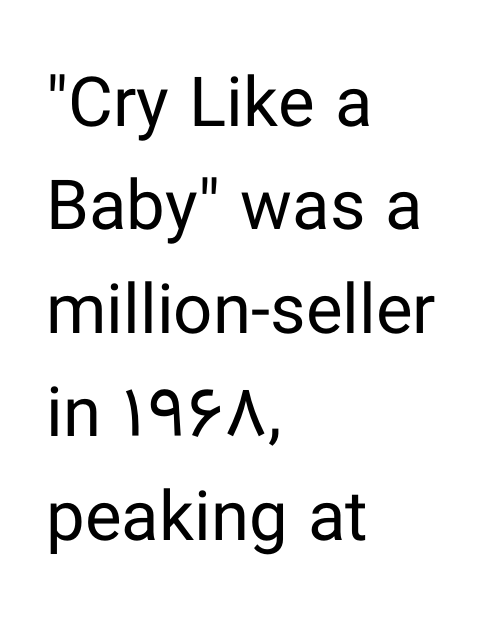
Q: Is the text bold? A: No.
Q: Is the text italic (slanted)? A: No, it is upright.
Q: Is the typeface a serif or a sans-serif typeface? A: Sans-serif.
Q: Is the text underlined? A: No.
Q: How is the paragraph aligned? A: Left-aligned.
Q: Is the spacing between letters normal or unusually wide? A: Normal.
Q: Is the spacing between lines tight, normal or loose? A: Normal.
Q: Width (condensed, normal, or wide)? A: Normal.
Q: Stroke contrast? A: Low.
Q: x-height? A: Medium.
Q: Monospaced? A: No.
